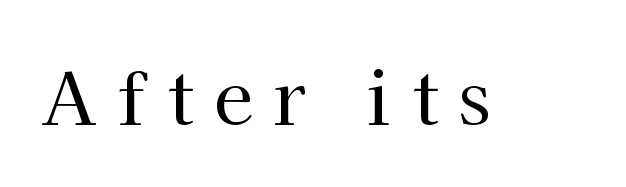
Q: Is the text bold? A: No.
Q: Is the text italic (slanted)? A: No, it is upright.
Q: Is the typeface a serif or a sans-serif typeface? A: Serif.
Q: Is the text underlined? A: No.
Q: Is the spacing between letters normal or unusually wide? A: Unusually wide.
Q: Width (condensed, normal, or wide)? A: Normal.
Q: Stroke contrast? A: High.
Q: x-height? A: Medium.
Q: Monospaced? A: No.
